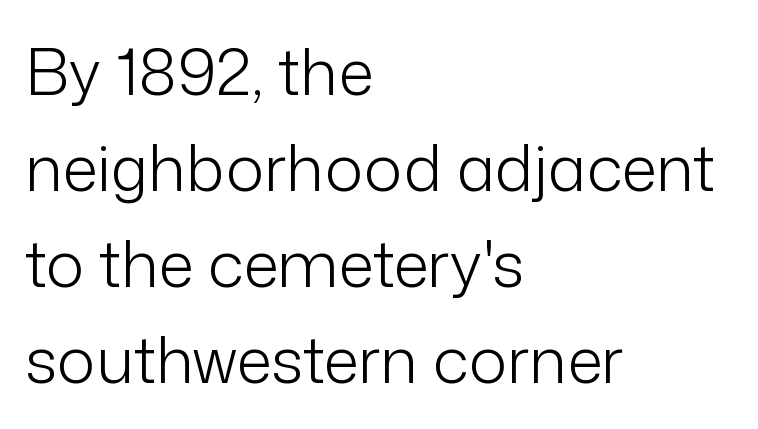
Q: Is the text bold? A: No.
Q: Is the text italic (slanted)? A: No, it is upright.
Q: Is the typeface a serif or a sans-serif typeface? A: Sans-serif.
Q: Is the text underlined? A: No.
Q: How is the paragraph aligned? A: Left-aligned.
Q: Is the spacing between letters normal or unusually wide? A: Normal.
Q: Is the spacing between lines tight, normal or loose? A: Normal.
Q: Width (condensed, normal, or wide)? A: Normal.
Q: Stroke contrast? A: Low.
Q: x-height? A: Medium.
Q: Monospaced? A: No.
